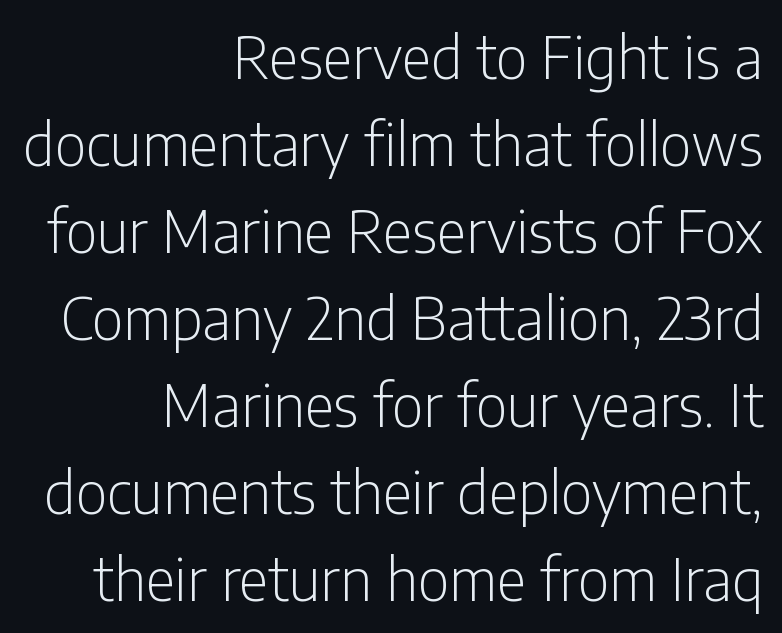
The image shows 58 px light, condensed sans-serif type, upright; set right-aligned, normal line spacing (1.5x), normal letter spacing, not underlined; low stroke contrast and a medium x-height.
